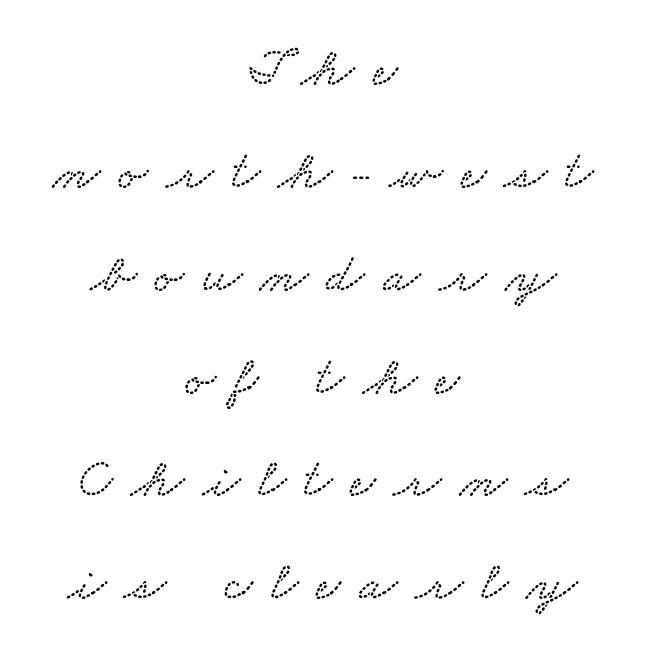
A centered setting, common on invitations and titles, is used for this passage. Each row of text sits above clean, open space. Think of a printed novel: that variable character pitch is what you see here. A typesetter would call this heavily tracked-out type.
